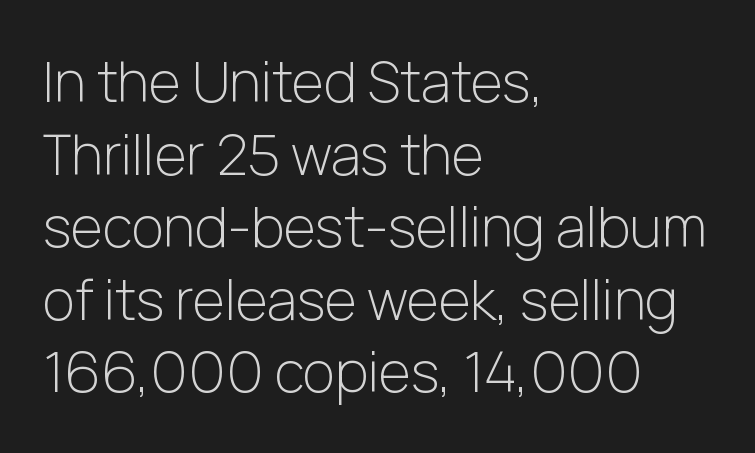
Q: Is the text bold? A: No.
Q: Is the text italic (slanted)? A: No, it is upright.
Q: Is the typeface a serif or a sans-serif typeface? A: Sans-serif.
Q: Is the text underlined? A: No.
Q: How is the paragraph aligned? A: Left-aligned.
Q: Is the spacing between letters normal or unusually wide? A: Normal.
Q: Is the spacing between lines tight, normal or loose? A: Normal.
Q: Width (condensed, normal, or wide)? A: Normal.
Q: Stroke contrast? A: Low.
Q: x-height? A: Medium.
Q: Monospaced? A: No.
